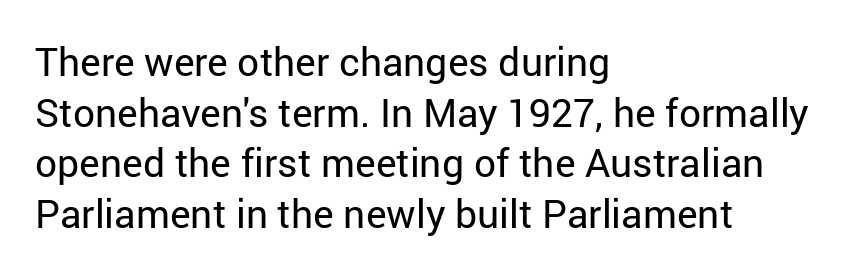
Proportional: the letters do not fall into vertical columns. You can tell from the bare stems that sans-serif type was used. You can tell it's not italic because the verticals are truly vertical. The lines are quadded left. Beneath every word, the page is bare.
